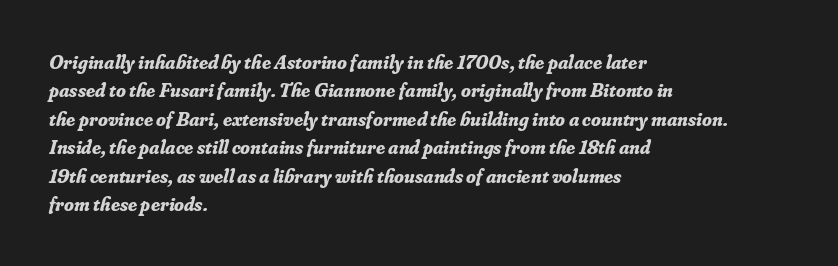
One-word summary of the alignment: left. The passage shown is not underscored anywhere. Leading: standard. Typesetter's note: full bold, strokes at maximum text heaviness. No extra tracking has been applied to these lines.
